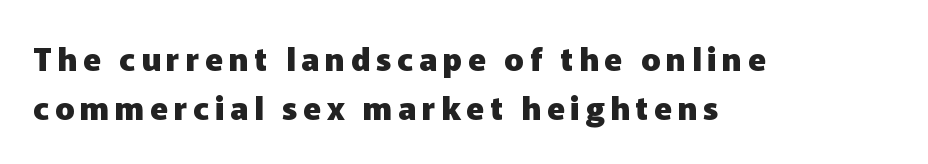
{"serif": "no", "italic": "no", "bold": "yes", "weight": "heavy", "width": "normal", "stroke_contrast": "low", "x_height": "medium", "monospaced": "no", "underline": "no", "align": "left", "line_spacing": "normal", "line_spacing_ratio": 1.54, "glyph_px": 32}
